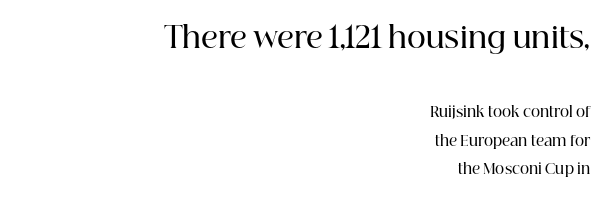
Bare-footed words on every line. The passage shown is typed in a proportional face where columns would drift. In terms of posture, this sample is upright. The lines are quadded right. Nothing unusual about the tracking: characters are spaced as the font intends.
